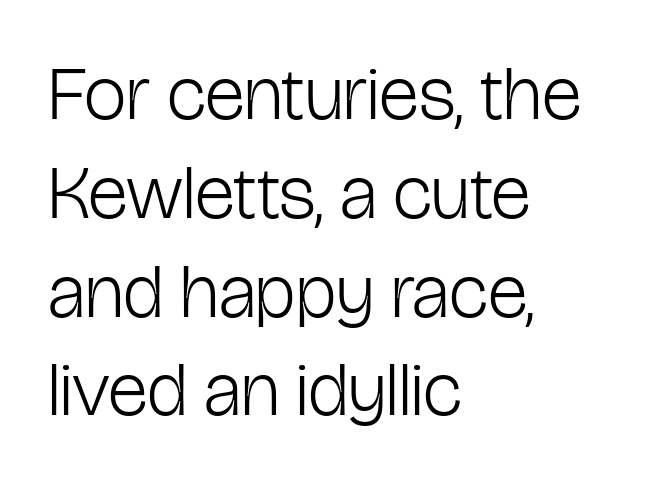
{"serif": "no", "italic": "no", "bold": "no", "weight": "light", "width": "condensed", "stroke_contrast": "low", "x_height": "medium", "monospaced": "no", "underline": "no", "align": "left", "line_spacing": "normal", "line_spacing_ratio": 1.3, "letter_spacing": "normal", "letter_spacing_em": 0.0, "glyph_px": 76}
